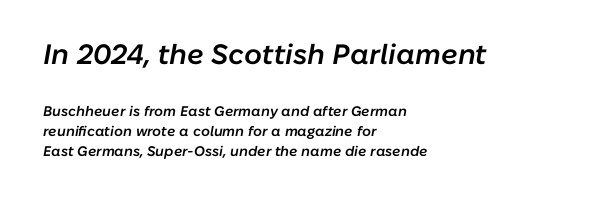
Q: Is the text bold? A: Semi-bold.
Q: Is the text italic (slanted)? A: Yes, it leans right by about 10 degrees.
Q: Is the text underlined? A: No.
Q: How is the paragraph aligned? A: Left-aligned.
Q: Is the spacing between letters normal or unusually wide? A: Normal.
Q: Is the spacing between lines tight, normal or loose? A: Normal.
Q: Which block of text is set in a larger size, the first (top) or the second (bottom)? A: The first (top) one.
Q: Width (condensed, normal, or wide)? A: Normal.
Q: Stroke contrast? A: Low.
Q: x-height? A: Medium.
Q: Monospaced? A: No.
